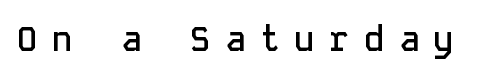
Q: Is the text bold? A: Semi-bold.
Q: Is the text italic (slanted)? A: No, it is upright.
Q: Is the typeface a serif or a sans-serif typeface? A: Sans-serif.
Q: Is the text underlined? A: No.
Q: Is the spacing between letters normal or unusually wide? A: Unusually wide.
Q: Width (condensed, normal, or wide)? A: Normal.
Q: Stroke contrast? A: Low.
Q: x-height? A: Medium.
Q: Monospaced? A: Yes.
